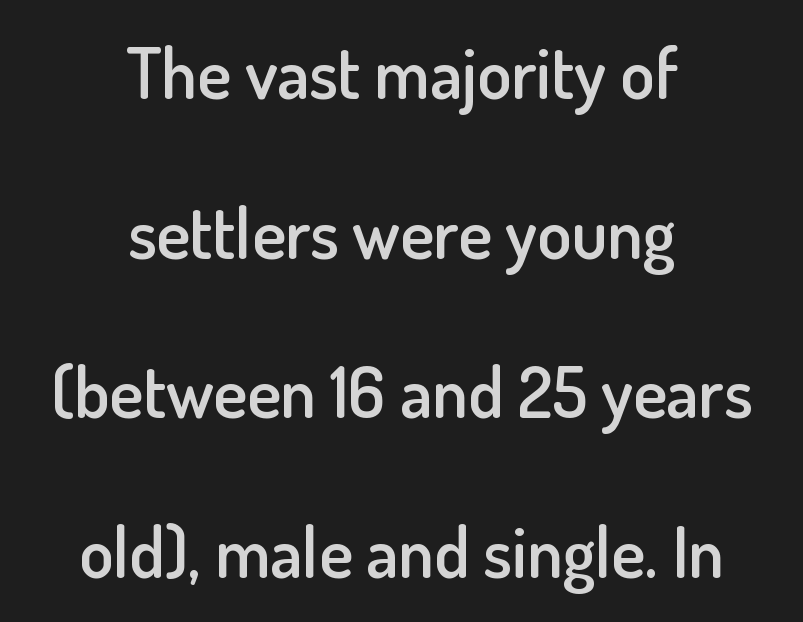
{"serif": "no", "italic": "no", "bold": "semi", "weight": "semibold", "width": "normal", "stroke_contrast": "low", "x_height": "small", "monospaced": "no", "underline": "no", "align": "center", "line_spacing": "loose", "line_spacing_ratio": 2.28, "letter_spacing": "normal", "letter_spacing_em": 0.0, "glyph_px": 70}
